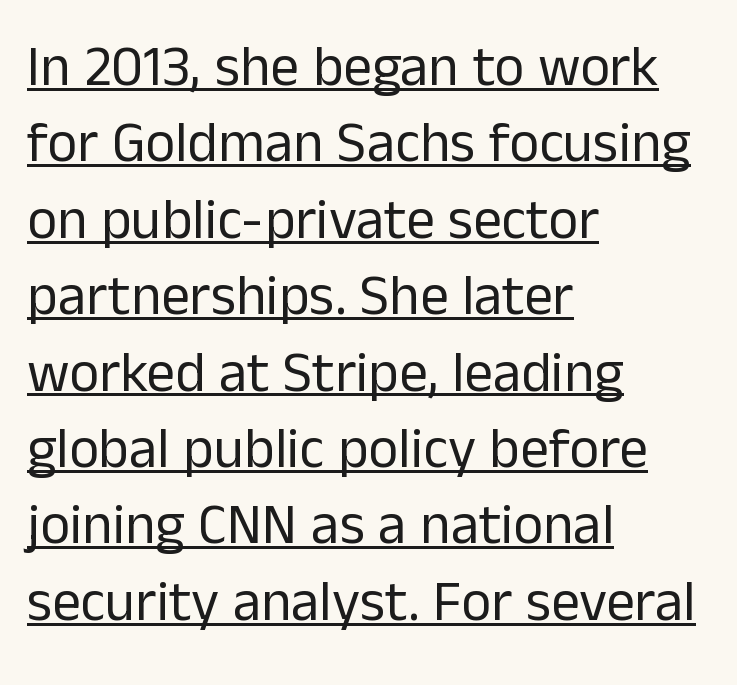
Q: Is the text bold? A: No.
Q: Is the text italic (slanted)? A: No, it is upright.
Q: Is the typeface a serif or a sans-serif typeface? A: Sans-serif.
Q: Is the text underlined? A: Yes.
Q: How is the paragraph aligned? A: Left-aligned.
Q: Is the spacing between letters normal or unusually wide? A: Normal.
Q: Is the spacing between lines tight, normal or loose? A: Normal.
Q: Width (condensed, normal, or wide)? A: Normal.
Q: Stroke contrast? A: Low.
Q: x-height? A: Medium.
Q: Monospaced? A: No.
